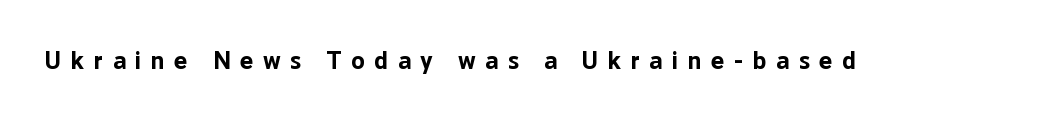
Q: Is the text bold? A: Yes.
Q: Is the text italic (slanted)? A: No, it is upright.
Q: Is the text underlined? A: No.
Q: Is the spacing between letters normal or unusually wide? A: Unusually wide.
